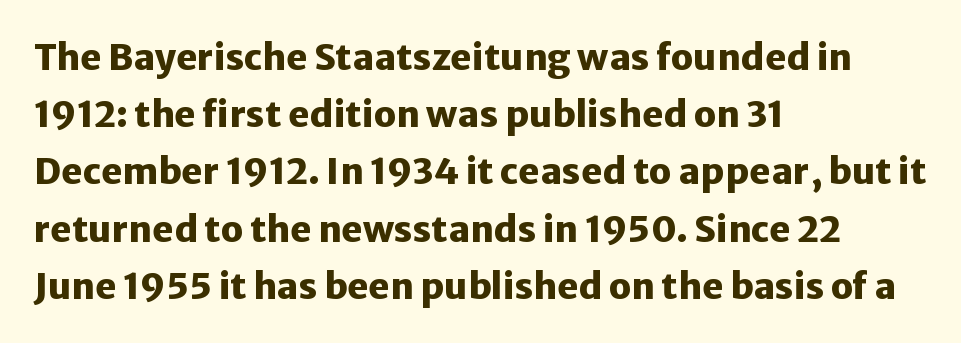
{"serif": "no", "italic": "no", "bold": "yes", "weight": "heavy", "width": "normal", "stroke_contrast": "low", "x_height": "medium", "monospaced": "no", "underline": "no", "align": "left", "line_spacing": "normal", "line_spacing_ratio": 1.59, "letter_spacing": "normal", "letter_spacing_em": 0.0, "glyph_px": 36}
